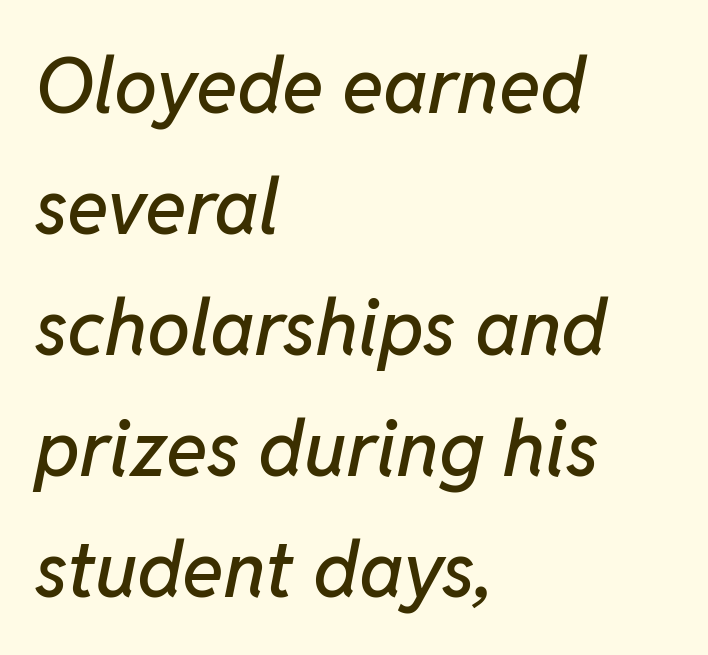
Q: Is the text italic (slanted)? A: Yes, it leans right by about 11 degrees.
Q: Is the text underlined? A: No.
Q: How is the paragraph aligned? A: Left-aligned.
Q: Is the spacing between letters normal or unusually wide? A: Normal.
Q: Is the spacing between lines tight, normal or loose? A: Normal.
Q: Width (condensed, normal, or wide)? A: Normal.
Q: Stroke contrast? A: Low.
Q: x-height? A: Medium.
Q: Monospaced? A: No.
